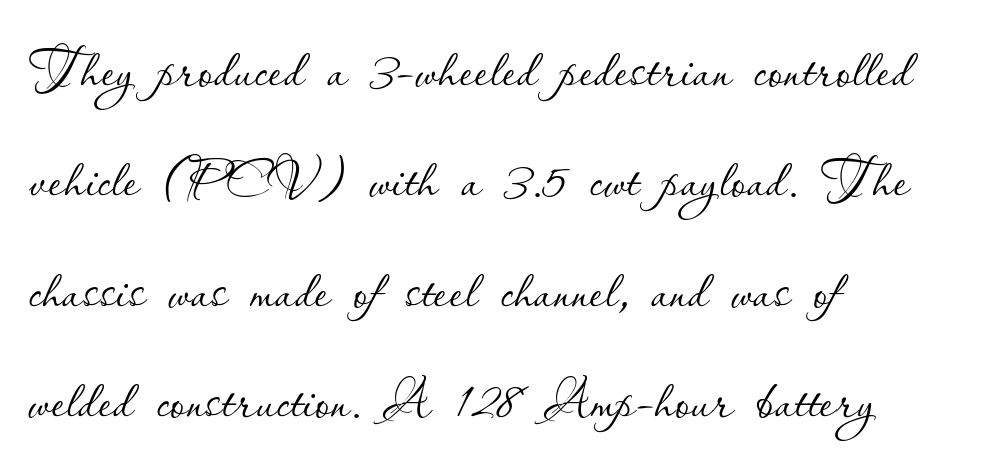
Q: Is the text bold? A: No.
Q: Is the text italic (slanted)? A: Yes.
Q: Is the text underlined? A: No.
Q: How is the paragraph aligned? A: Left-aligned.
Q: Is the spacing between letters normal or unusually wide? A: Normal.
Q: Is the spacing between lines tight, normal or loose? A: Normal.
Q: Width (condensed, normal, or wide)? A: Normal.
Q: Stroke contrast? A: Low.
Q: x-height? A: Small.
Q: Monospaced? A: No.
